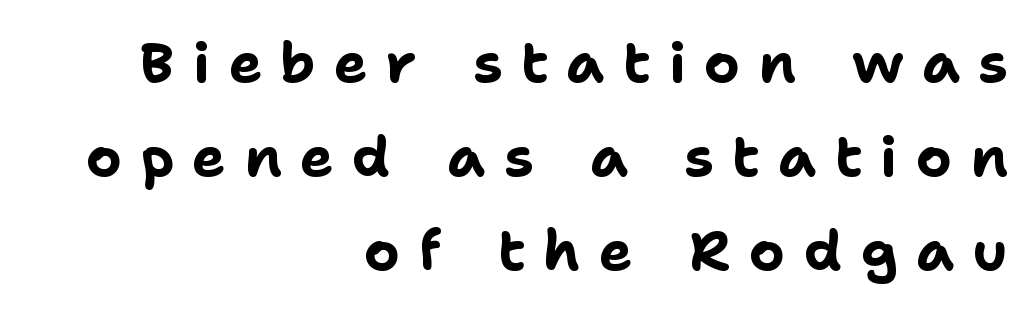
The image shows 56 px bold sans-serif type, upright; set right-aligned, normal line spacing (1.68x), unusually wide letter spacing (+0.33 em), not underlined; low stroke contrast and a medium x-height.
